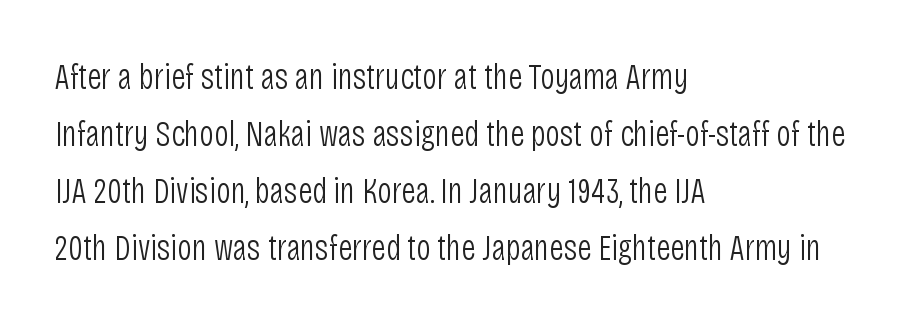
Q: Is the text bold? A: No.
Q: Is the text italic (slanted)? A: No, it is upright.
Q: Is the typeface a serif or a sans-serif typeface? A: Sans-serif.
Q: Is the text underlined? A: No.
Q: How is the paragraph aligned? A: Left-aligned.
Q: Is the spacing between letters normal or unusually wide? A: Normal.
Q: Is the spacing between lines tight, normal or loose? A: Normal.
Q: Width (condensed, normal, or wide)? A: Condensed.
Q: Stroke contrast? A: Low.
Q: x-height? A: Large.
Q: Monospaced? A: No.
